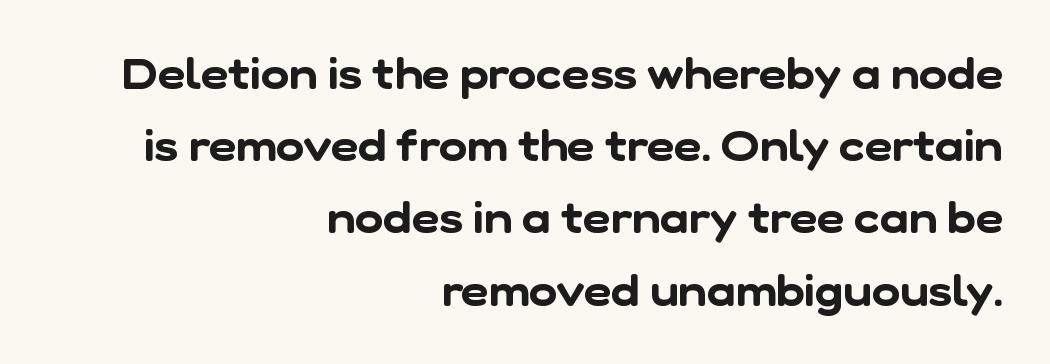
The image shows 43 px sans-serif type; set right-aligned, normal line spacing (1.68x), normal letter spacing, not underlined; low stroke contrast and a medium x-height.
